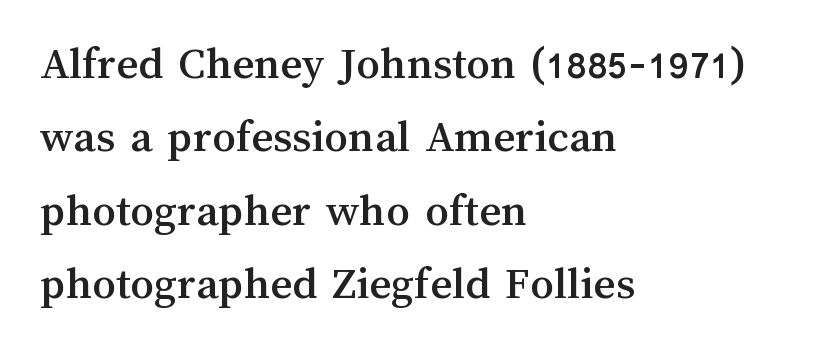
The image shows 47 px text type, upright; set left-aligned, normal line spacing (1.56x), normal letter spacing, not underlined; medium stroke contrast and a medium x-height.
